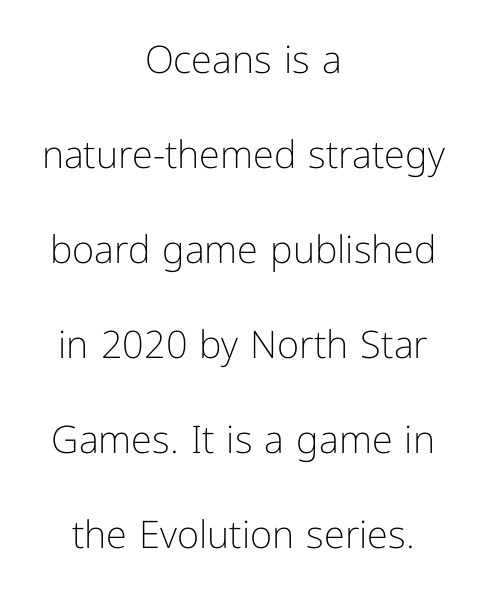
The image shows 38 px light sans-serif type, upright; set centered, loose line spacing (2.5x), normal letter spacing, not underlined; low stroke contrast and a medium x-height.
